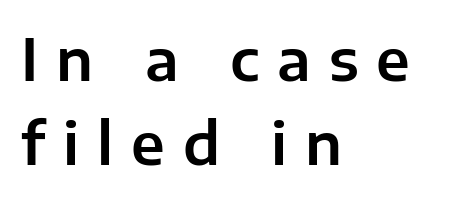
Regular leading. Loose tracking; the words dissolve into strings of separated letters. No feet cap the strokes, marking this as sans-serif type. All the whitespace from short lines collects on the right. Descenders hang freely into open space.
